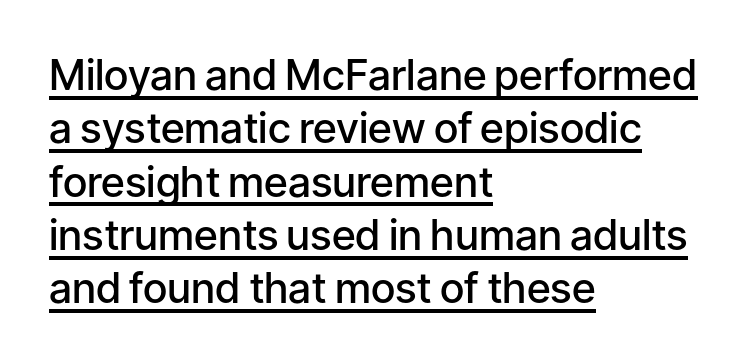
The characters look somewhat weighty, a semibold short of true bold. The passage shown stacks its lines at a standard gap. Tracking value appears to be zero — textbook default spacing. The lettering is marked with a stroke running underneath it.
